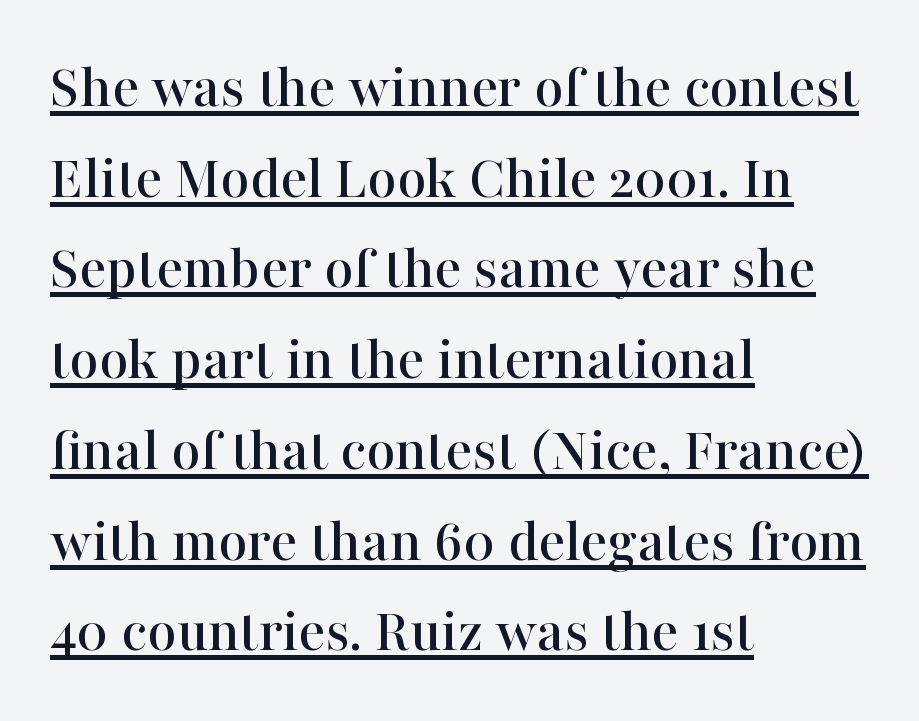
The image shows 63 px serif type, upright; set left-aligned, normal line spacing (1.44x), normal letter spacing, underlined; high stroke contrast and a medium x-height.
